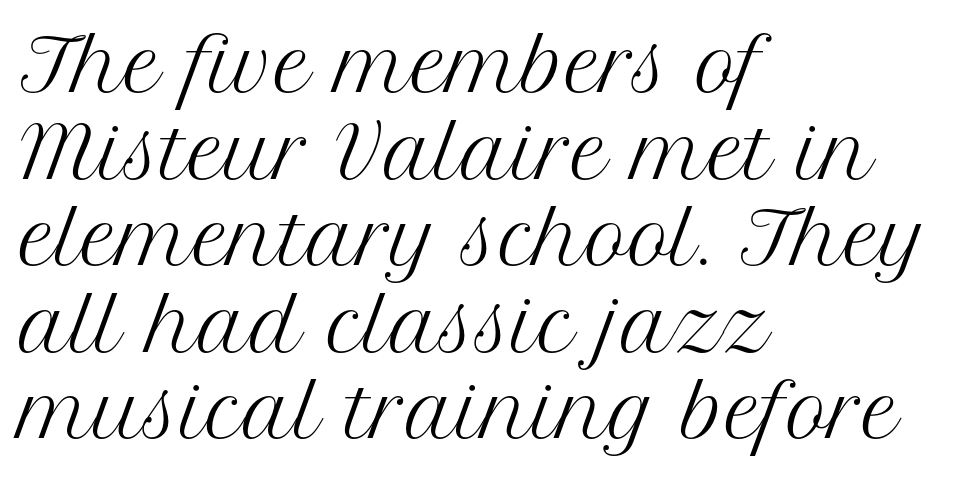
{"serif": "yes", "bold": "no", "weight": "regular", "width": "normal", "stroke_contrast": "medium", "x_height": "medium", "monospaced": "no", "underline": "no", "align": "left", "line_spacing_ratio": 1.22, "letter_spacing": "normal", "letter_spacing_em": 0.0, "glyph_px": 71}
